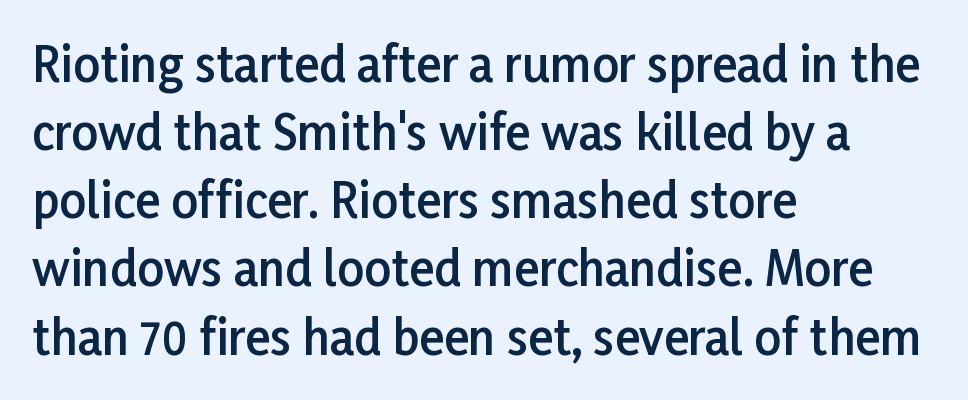
Leading: standard. Emphasis by weight is partial: semibold. Each word holds together tightly as a unit, with standard inter-letter gaps. Classification — sans serif.
